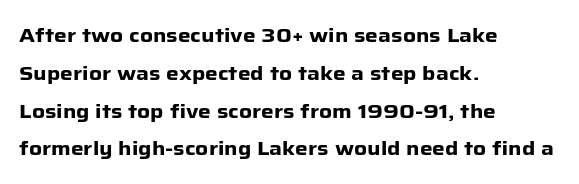
These lines are set flush left with a ragged right edge. The strip under each line holds only bare page. This rendering leaves character spacing at its baseline value. Is there any slant? The stems are plumb. How heavy is the stroke? Heavy — this is a bold.
